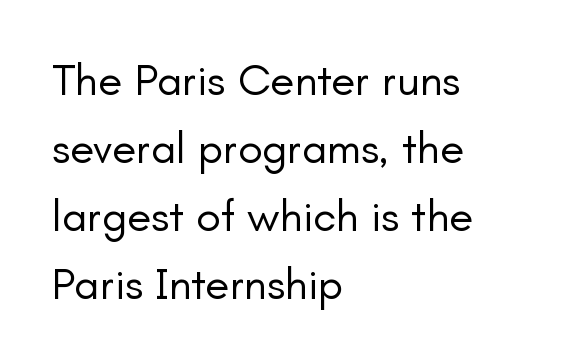
Q: Is the text bold? A: No.
Q: Is the text italic (slanted)? A: No, it is upright.
Q: Is the typeface a serif or a sans-serif typeface? A: Sans-serif.
Q: Is the text underlined? A: No.
Q: How is the paragraph aligned? A: Left-aligned.
Q: Is the spacing between letters normal or unusually wide? A: Normal.
Q: Is the spacing between lines tight, normal or loose? A: Normal.
Q: Width (condensed, normal, or wide)? A: Normal.
Q: Stroke contrast? A: Low.
Q: x-height? A: Small.
Q: Monospaced? A: No.
